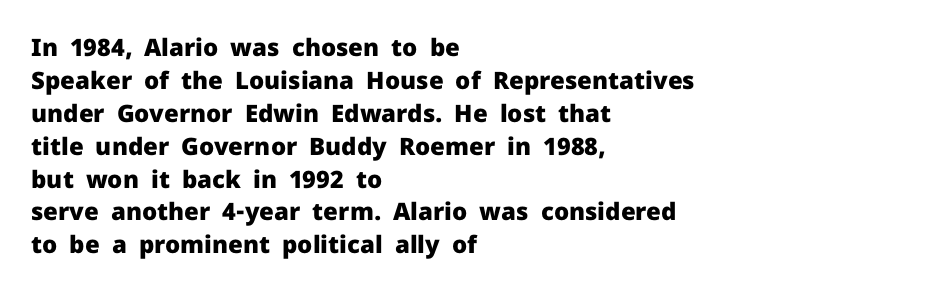
The image shows 24 px bold type, upright; set left-aligned, normal line spacing (1.37x), normal letter spacing, not underlined.
